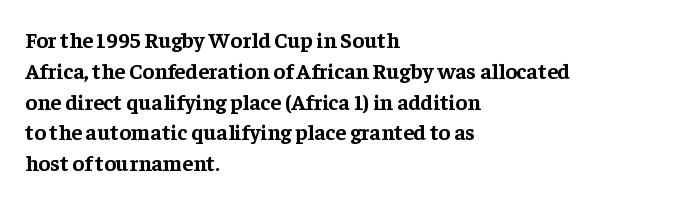
Q: Is the text bold? A: Yes.
Q: Is the text italic (slanted)? A: No, it is upright.
Q: Is the text underlined? A: No.
Q: How is the paragraph aligned? A: Left-aligned.
Q: Is the spacing between letters normal or unusually wide? A: Normal.
Q: Is the spacing between lines tight, normal or loose? A: Normal.
